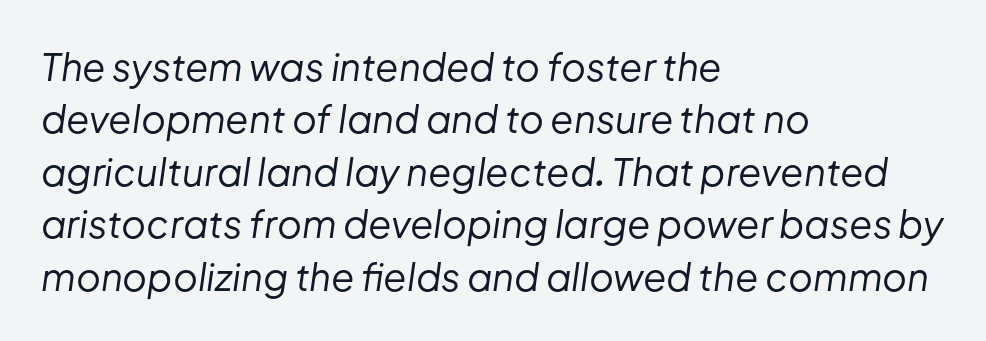
The image shows 38 px regular-weight type, italic (leaning right); set left-aligned, normal line spacing (1.38x), normal letter spacing, not underlined; low stroke contrast and a medium x-height.
